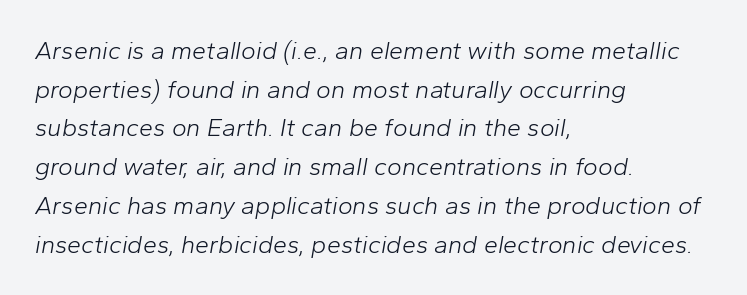
{"italic": "yes", "lean": "right", "slant_degrees": 10, "bold": "no", "underline": "no", "align": "left", "line_spacing": "normal", "line_spacing_ratio": 1.55, "letter_spacing": "normal", "letter_spacing_em": 0.0, "glyph_px": 25}
